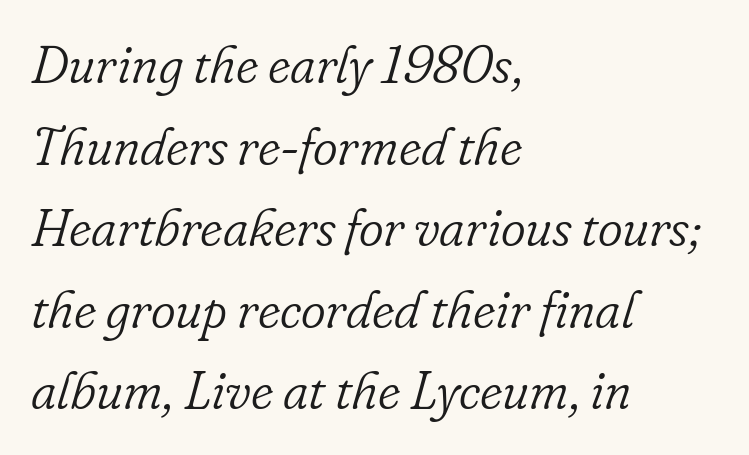
Q: Is the text bold? A: No.
Q: Is the text italic (slanted)? A: Yes, it leans right by about 16 degrees.
Q: Is the typeface a serif or a sans-serif typeface? A: Serif.
Q: Is the text underlined? A: No.
Q: How is the paragraph aligned? A: Left-aligned.
Q: Is the spacing between letters normal or unusually wide? A: Normal.
Q: Is the spacing between lines tight, normal or loose? A: Normal.
Q: Width (condensed, normal, or wide)? A: Normal.
Q: Stroke contrast? A: Low.
Q: x-height? A: Small.
Q: Monospaced? A: No.
